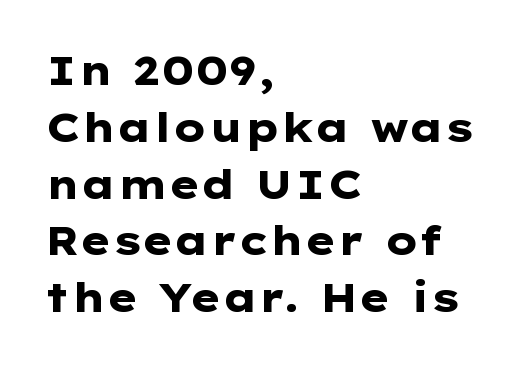
Summary of weight: heavy, a full bold. The zone under the glyphs is completely vacant. The rendering uses a moderate line-height, typical for paragraphs. Alignment: flush left. No extra tracking has been applied to these lines.
